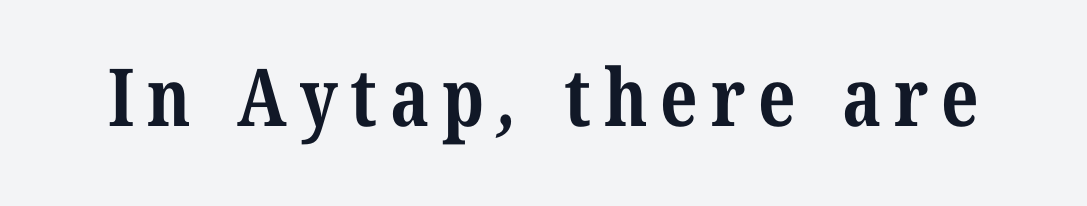
{"serif": "yes", "bold": "yes", "weight": "bold", "width": "condensed", "stroke_contrast": "medium", "x_height": "medium", "monospaced": "no", "underline": "no", "glyph_px": 80}
